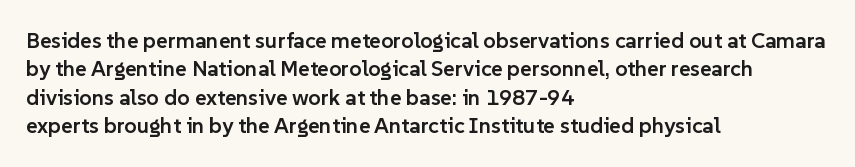
Q: Is the text bold? A: Semi-bold.
Q: Is the text italic (slanted)? A: No, it is upright.
Q: Is the text underlined? A: No.
Q: How is the paragraph aligned? A: Left-aligned.
Q: Is the spacing between letters normal or unusually wide? A: Normal.
Q: Is the spacing between lines tight, normal or loose? A: Normal.
